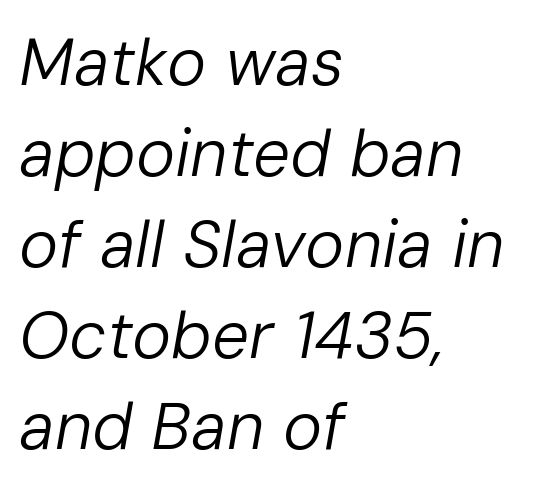
The image shows 66 px regular-weight type, italic (leaning right); set left-aligned, normal line spacing (1.38x), normal letter spacing, not underlined; low stroke contrast and a medium x-height.
